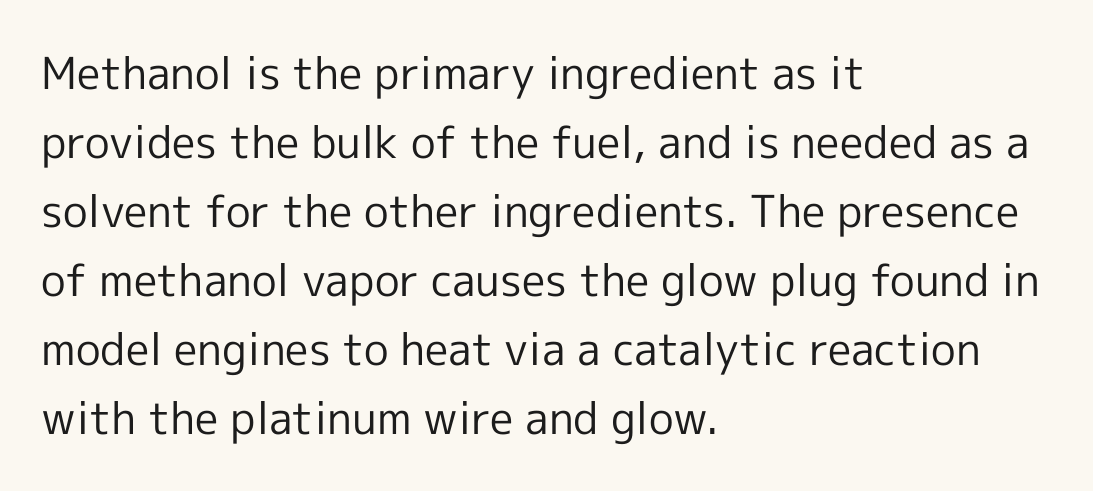
{"serif": "no", "italic": "no", "bold": "no", "weight": "regular", "width": "normal", "x_height": "medium", "monospaced": "no", "underline": "no", "align": "left", "line_spacing": "normal", "line_spacing_ratio": 1.57, "letter_spacing": "normal", "letter_spacing_em": 0.0, "glyph_px": 44}
